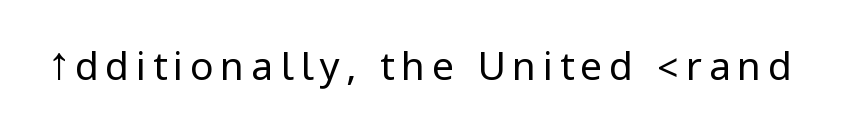
Examine the stroke ends and you'll find no serifs. Glance below the letters and you will spot only blank space. These glyphs show unthickened strokes, regular width or finer. If you drew a line through each stem, it would be perfectly vertical.
